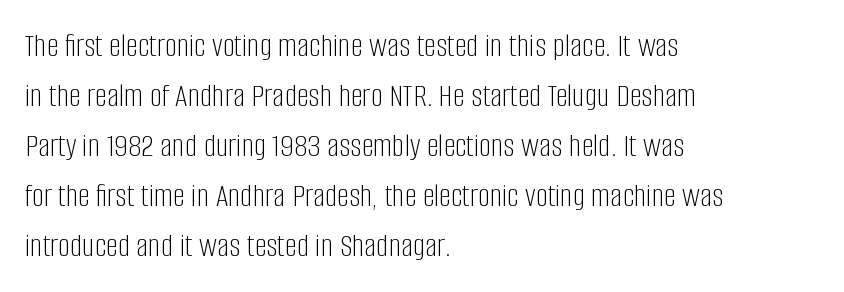
{"serif": "no", "italic": "no", "bold": "no", "weight": "light", "width": "condensed", "stroke_contrast": "low", "x_height": "large", "monospaced": "no", "underline": "no", "align": "left", "line_spacing": "normal", "line_spacing_ratio": 1.47, "letter_spacing": "normal", "letter_spacing_em": 0.0, "glyph_px": 34}
